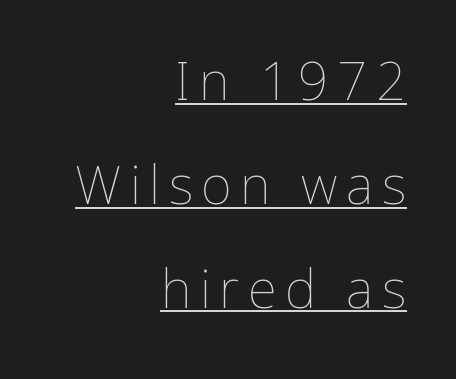
{"italic": "no", "bold": "no", "weight": "thin", "width": "normal", "stroke_contrast": "low", "x_height": "medium", "monospaced": "no", "underline": "yes", "align": "right", "line_spacing": "loose", "line_spacing_ratio": 1.96, "glyph_px": 53}
